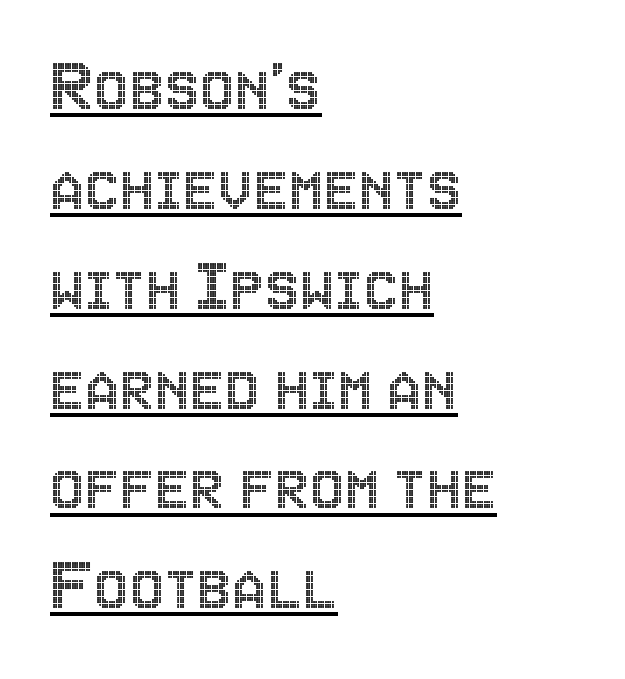
Q: Is the text italic (slanted)? A: No, it is upright.
Q: Is the text underlined? A: Yes.
Q: How is the paragraph aligned? A: Left-aligned.
Q: Is the spacing between letters normal or unusually wide? A: Normal.
Q: Is the spacing between lines tight, normal or loose? A: Normal.
Q: Width (condensed, normal, or wide)? A: Condensed.
Q: x-height? A: Large.
Q: Monospaced? A: No.
